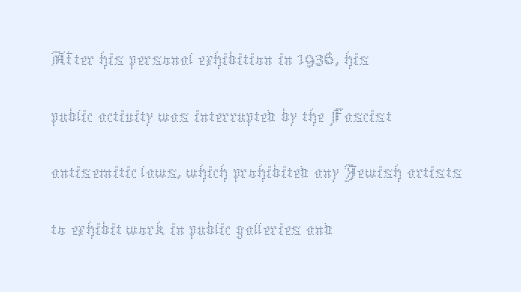
{"italic": "no", "bold": "no", "weight": "thin", "width": "normal", "stroke_contrast": "medium", "x_height": "medium", "monospaced": "no", "underline": "no", "align": "left", "line_spacing": "normal", "line_spacing_ratio": 1.35, "letter_spacing": "normal", "letter_spacing_em": 0.0, "glyph_px": 42}
